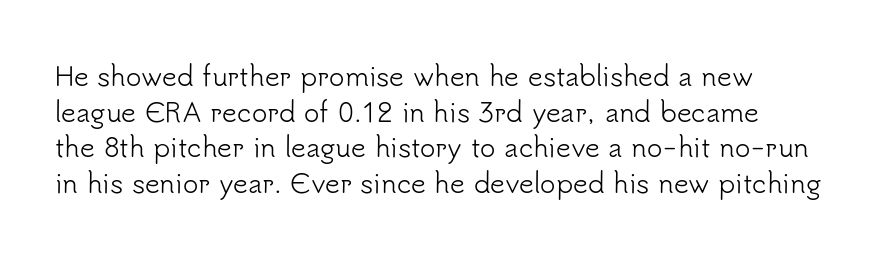
Q: Is the text bold? A: No.
Q: Is the text italic (slanted)? A: No, it is upright.
Q: Is the text underlined? A: No.
Q: Is the spacing between letters normal or unusually wide? A: Normal.
Q: Is the spacing between lines tight, normal or loose? A: Normal.
